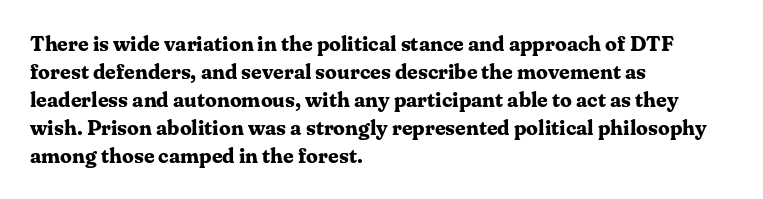
Q: Is the text bold? A: Yes.
Q: Is the text italic (slanted)? A: No, it is upright.
Q: Is the text underlined? A: No.
Q: How is the paragraph aligned? A: Left-aligned.
Q: Is the spacing between letters normal or unusually wide? A: Normal.
Q: Is the spacing between lines tight, normal or loose? A: Normal.
